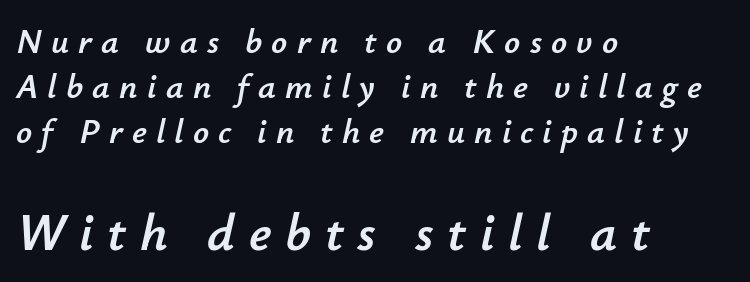
Is the lower block the larger one? Yes — the lower block carries the bigger type. How would I describe the line gaps? Plain and ordinary. You can tell it's italic because the verticals aren't actually vertical. Each letter keeps its own natural width here, so spacing adapts to shape. No word sits above an underline. The tracking reads as deliberately expanded to a designer's eye.
